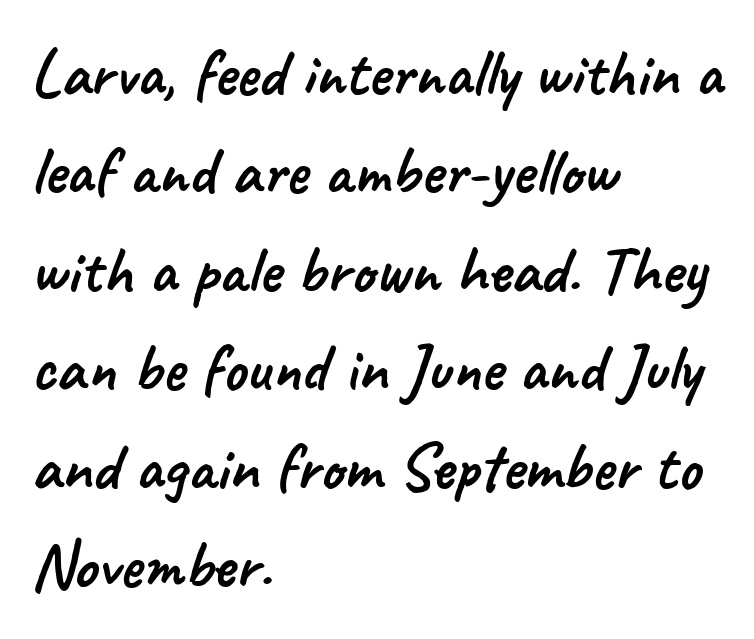
Q: Is the typeface a serif or a sans-serif typeface? A: Sans-serif.
Q: Is the text underlined? A: No.
Q: How is the paragraph aligned? A: Left-aligned.
Q: Is the spacing between letters normal or unusually wide? A: Normal.
Q: Is the spacing between lines tight, normal or loose? A: Normal.
Q: Width (condensed, normal, or wide)? A: Normal.
Q: Stroke contrast? A: Low.
Q: x-height? A: Small.
Q: Monospaced? A: No.
